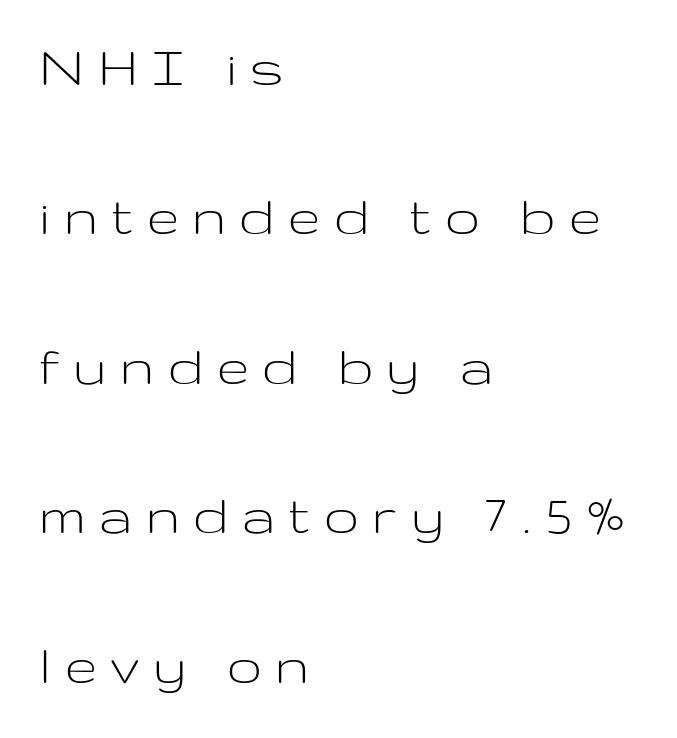
Ordinary non-slanted type is in use. Tracking value appears strongly positive — letters spread wide. Glance below the letters and you will spot only blank space. The compositor pushed each line to the left boundary.
